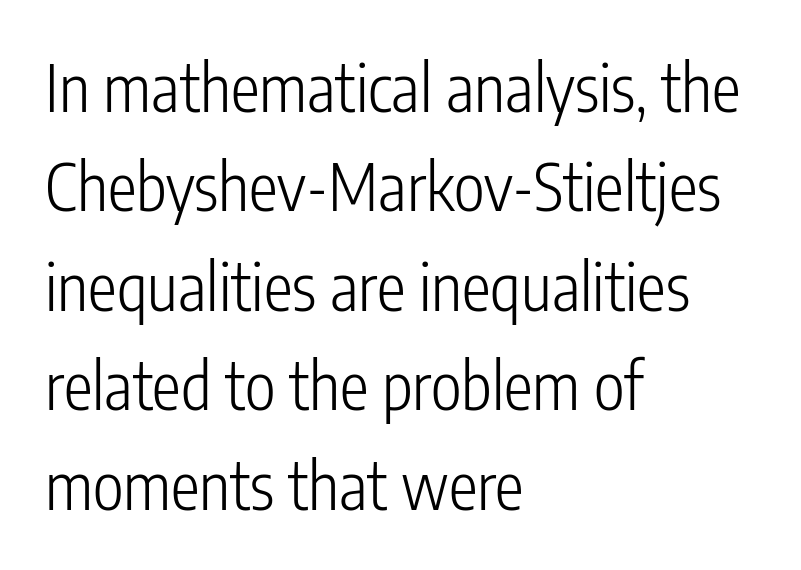
The glyphs are unaccompanied by any horizontal stroke below them. The text was rendered using a sans face with plain stroke endings. Does the lettering tilt? It doesn't — this is upright. Is the stroke heavy? The answer is a plain regular-or-lighter. Horizontal bands of white between lines are of average thickness.
